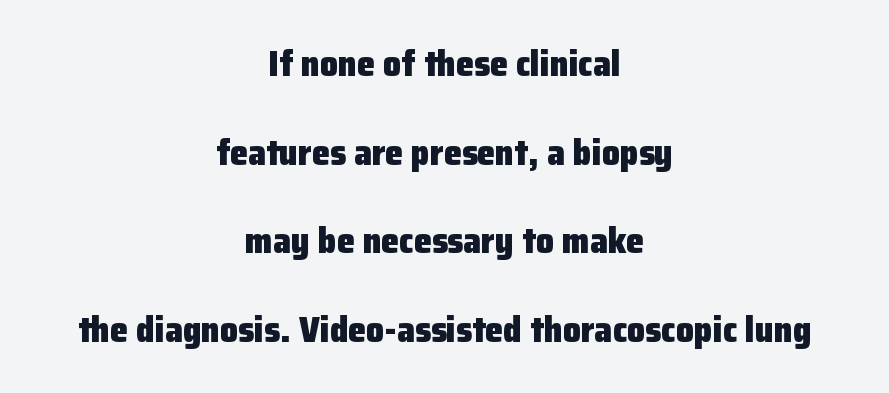
The image shows 36 px heavy sans-serif type, upright; set centered, loose line spacing (2.46x), normal letter spacing, not underlined; low stroke contrast and a medium x-height.
